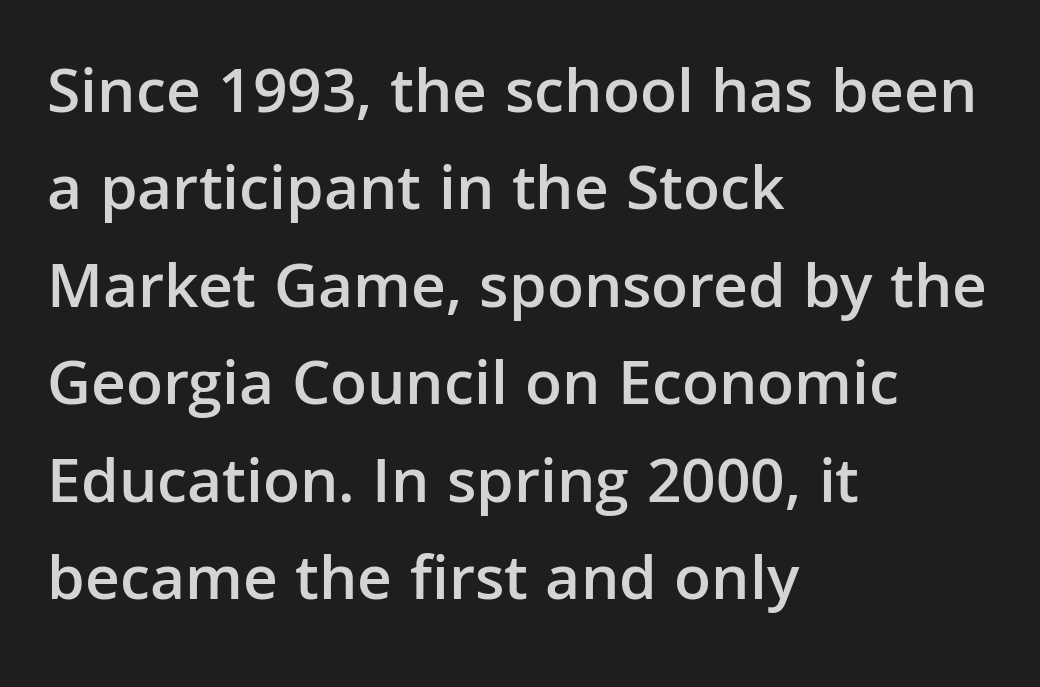
{"serif": "no", "italic": "no", "bold": "semi", "weight": "semibold", "width": "normal", "stroke_contrast": "low", "x_height": "medium", "monospaced": "no", "underline": "no", "align": "left", "line_spacing": "normal", "line_spacing_ratio": 1.5, "letter_spacing": "normal", "letter_spacing_em": 0.0, "glyph_px": 65}
